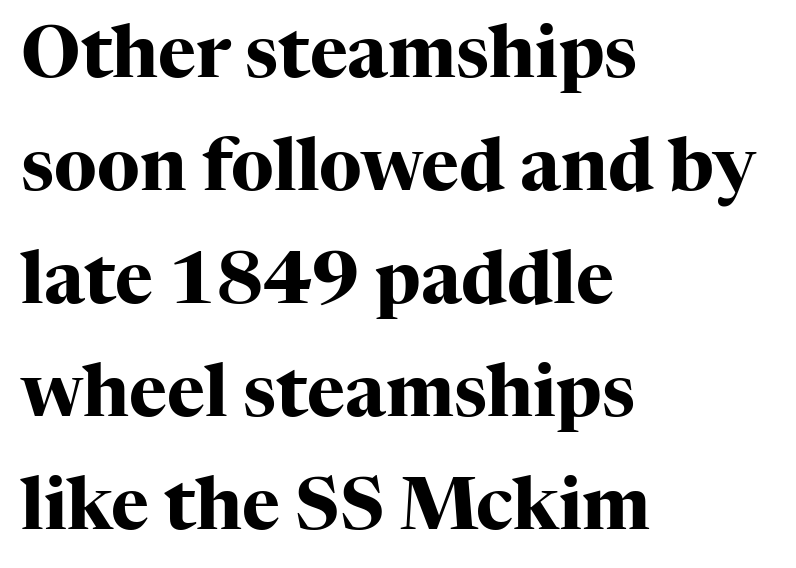
{"serif": "yes", "italic": "no", "bold": "yes", "weight": "heavy", "width": "normal", "stroke_contrast": "high", "x_height": "medium", "monospaced": "no", "underline": "no", "align": "left", "line_spacing": "normal", "line_spacing_ratio": 1.57, "letter_spacing": "normal", "letter_spacing_em": 0.0, "glyph_px": 72}
